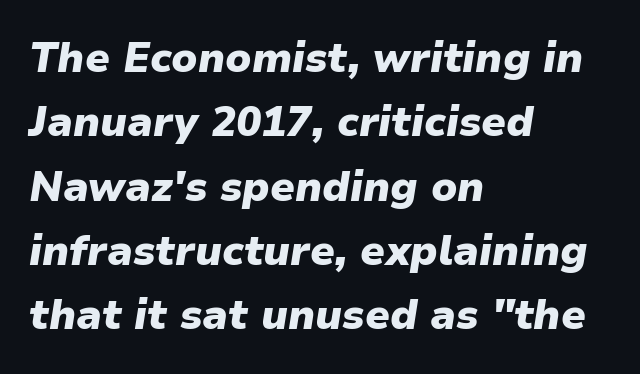
Emphasis by weight is at full strength: bold. Looking at the ascenders, they clearly lean. The specimen omits any rule beneath the text block's lines. Standard letterfit; no display-style spreading of the glyphs.
